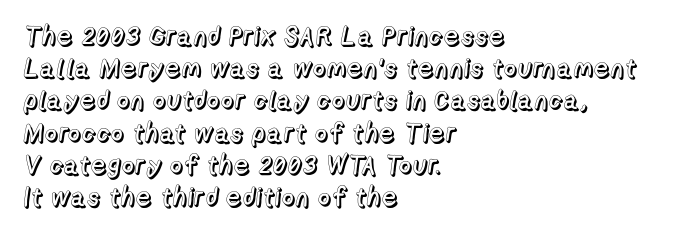
Q: Is the text italic (slanted)? A: Yes.
Q: Is the text underlined? A: No.
Q: How is the paragraph aligned? A: Left-aligned.
Q: Is the spacing between letters normal or unusually wide? A: Normal.
